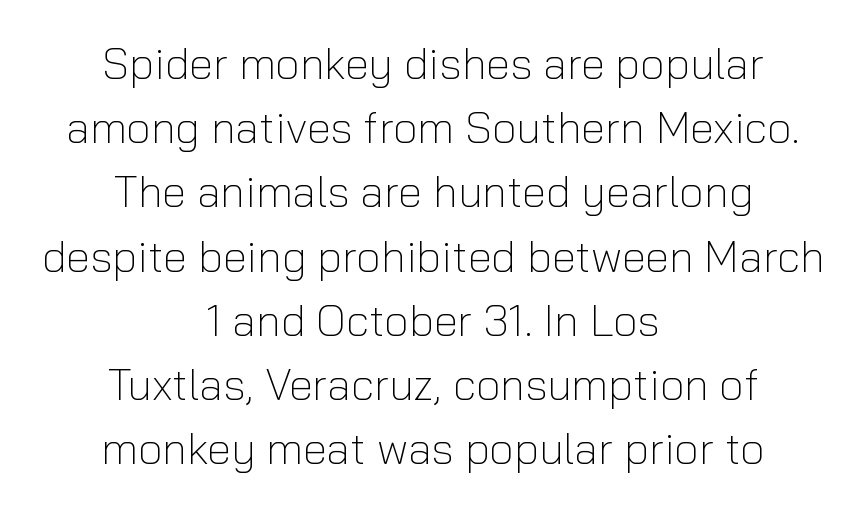
{"serif": "no", "italic": "no", "bold": "no", "weight": "light", "width": "normal", "stroke_contrast": "low", "x_height": "medium", "monospaced": "no", "underline": "no", "align": "center", "line_spacing": "normal", "line_spacing_ratio": 1.46, "letter_spacing": "normal", "letter_spacing_em": 0.0, "glyph_px": 44}
